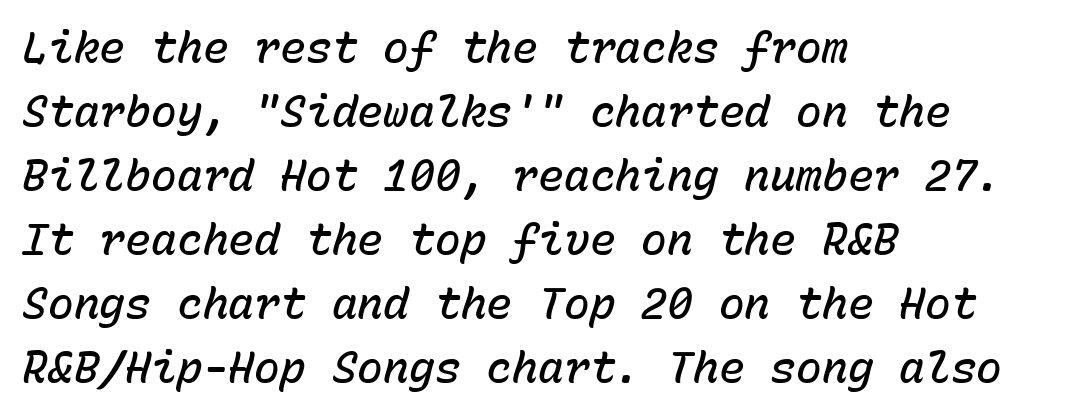
The image shows 43 px semibold type, italic (leaning right), monospaced; set left-aligned, normal line spacing (1.49x), normal letter spacing, not underlined; low stroke contrast and a medium x-height.
